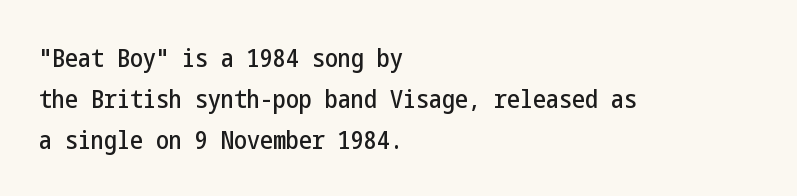
The image shows 26 px text type, upright; set left-aligned, normal line spacing (1.57x), normal letter spacing, not underlined.
